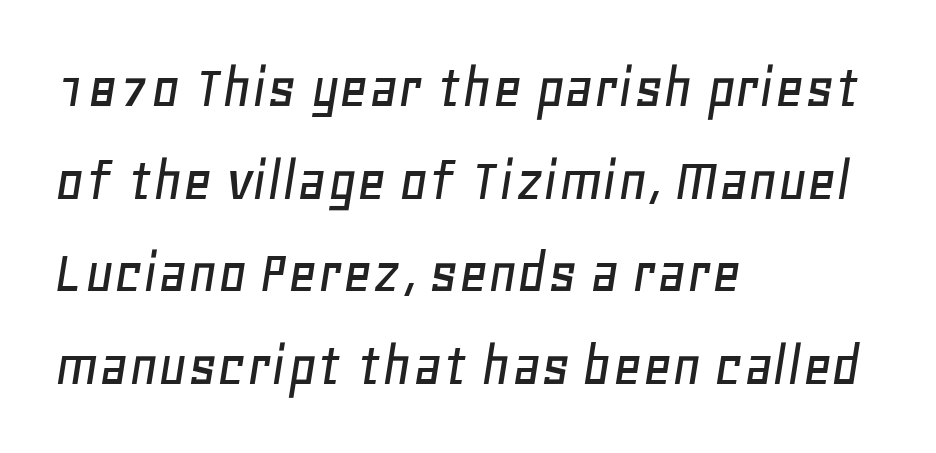
What stands out about the letter spacing? Nothing — it is the standard amount. Casual observation: everything's shoved over to the left. You could not count columns in this text — the font is proportionally spaced. The typography opts for an oblique posture over an upright one.
